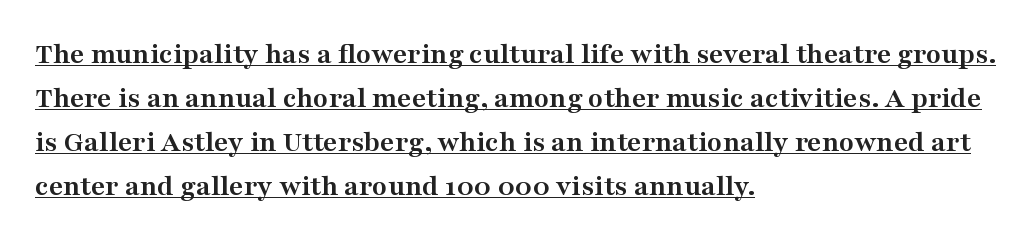
Check where the strokes stop: tiny serifs finish them off. Notice how descenders clear the ascenders below comfortably — that's standard leading. In CSS terms this would be text-align: left. Character widths vary here, with narrow letters taking less room than wide ones.
